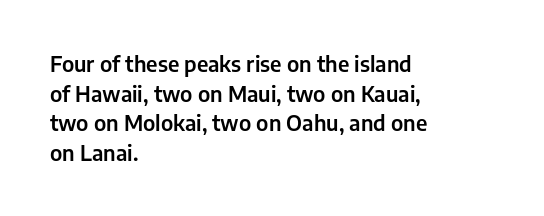
The image shows 21 px text type, upright; set left-aligned, normal line spacing (1.41x), normal letter spacing, not underlined.
